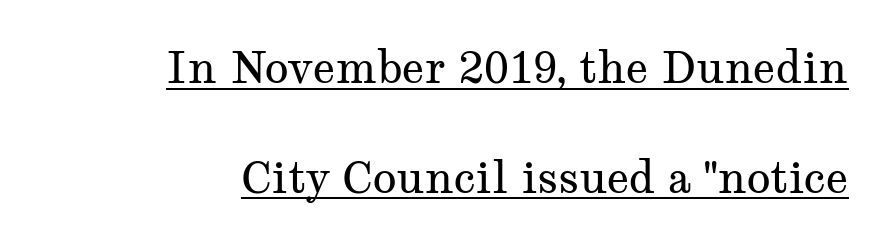
{"serif": "yes", "italic": "no", "bold": "no", "weight": "regular", "width": "wide", "stroke_contrast": "medium", "x_height": "medium", "monospaced": "no", "underline": "yes", "align": "right", "line_spacing": "loose", "line_spacing_ratio": 2.49, "letter_spacing": "normal", "letter_spacing_em": 0.0, "glyph_px": 44}
